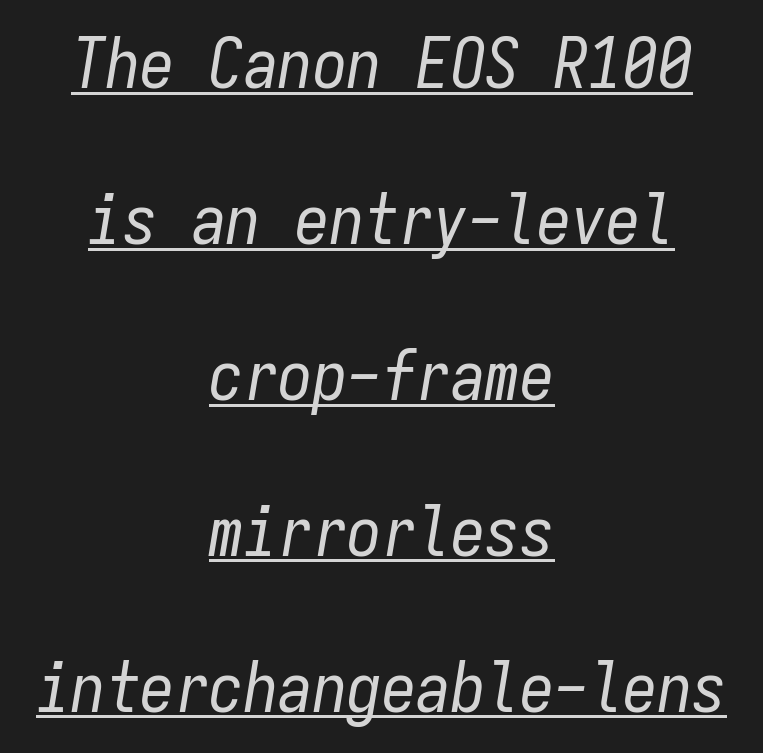
Compared with typical body copy, the letter spacing here is the same. Summary of weight: not heavy and not bold. Every character here occupies the same horizontal width, giving the sample a typewriter-like rhythm. Widely set lines give the paragraph a tall, airy silhouette. This rendering features underlined lettering. The passage is arranged like a title page — every line centered.
